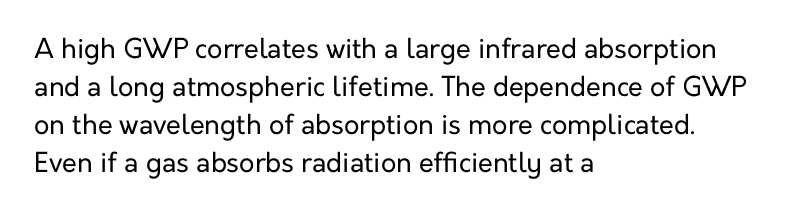
The image shows 27 px text type, upright; set left-aligned, normal line spacing (1.41x), normal letter spacing, not underlined.
